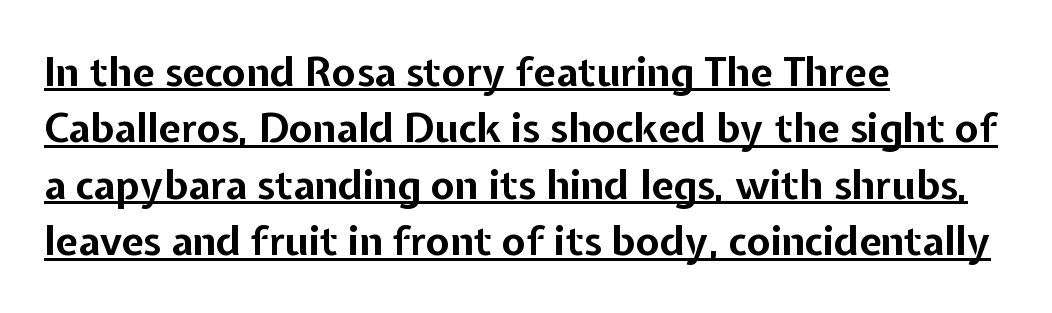
The image shows 40 px bold sans-serif type, upright; set left-aligned, normal line spacing (1.41x), normal letter spacing, underlined; low stroke contrast and a medium x-height.
